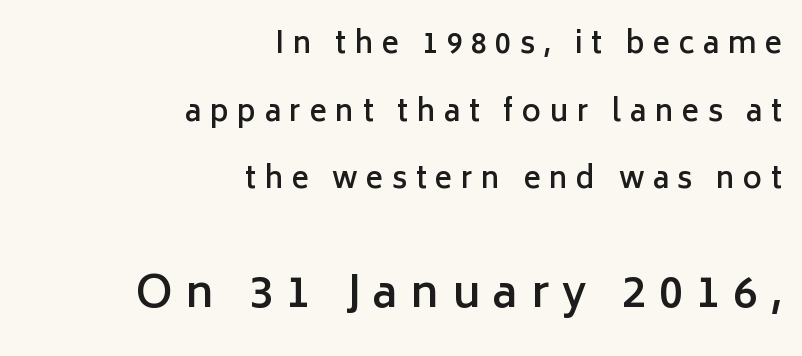
The image shows 44 px semibold sans-serif type, upright; set right-aligned, loose line spacing (2.33x), unusually wide letter spacing (+0.29 em), not underlined; the second (bottom) block is 1.52x larger; low stroke contrast and a medium x-height.
